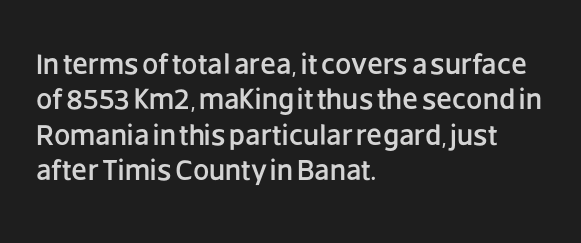
Q: Is the text italic (slanted)? A: No, it is upright.
Q: Is the typeface a serif or a sans-serif typeface? A: Sans-serif.
Q: Is the text underlined? A: No.
Q: How is the paragraph aligned? A: Left-aligned.
Q: Is the spacing between letters normal or unusually wide? A: Normal.
Q: Width (condensed, normal, or wide)? A: Normal.
Q: Stroke contrast? A: Low.
Q: x-height? A: Large.
Q: Monospaced? A: No.
